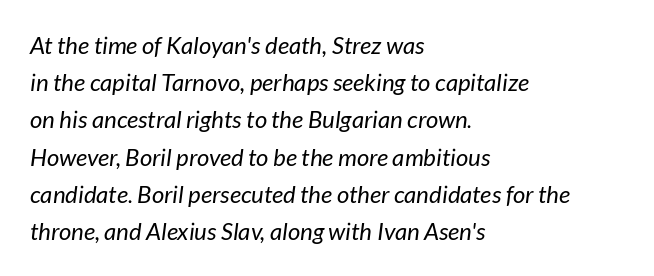
Nobody touched the tracking dial on this one. Tall strokes in this sample are angled rather than plumb. The space directly below the letters is spotless. Vertical stems look standard width or narrower in stroke. The line-height multiplier appears to be the usual default.
